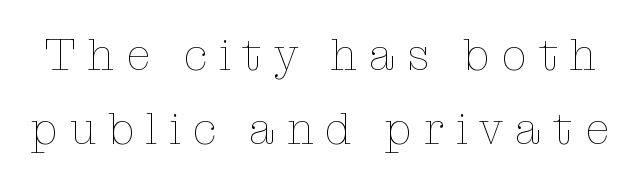
{"italic": "no", "bold": "no", "weight": "thin", "width": "normal", "stroke_contrast": "low", "x_height": "medium", "monospaced": "no", "underline": "no", "line_spacing": "normal", "line_spacing_ratio": 1.65, "letter_spacing": "wide", "letter_spacing_em": 0.26, "glyph_px": 45}
